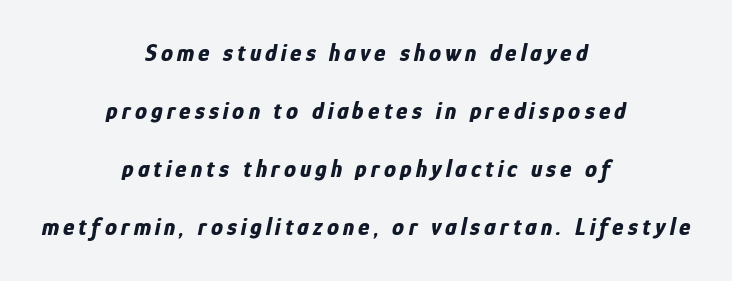
{"italic": "yes", "lean": "right", "slant_degrees": 12, "bold": "yes", "underline": "no", "align": "center", "line_spacing": "loose", "line_spacing_ratio": 2.42, "glyph_px": 24}
